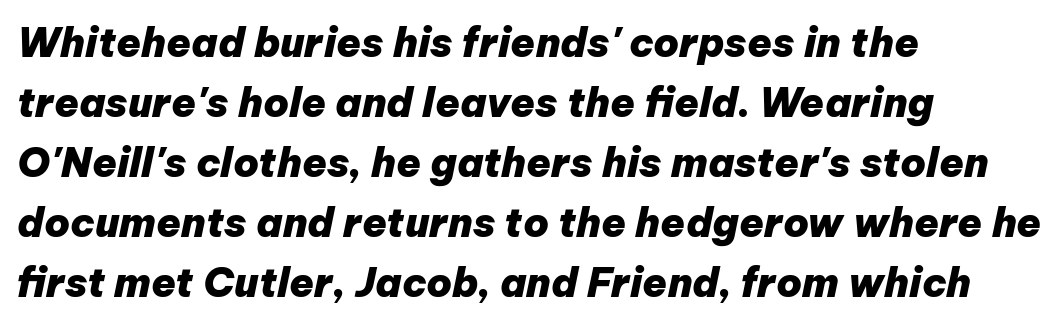
Each letter keeps its own natural width here, so spacing adapts to shape. Rule under the text: the space is simply empty. Horizontal alignment here is leftward, the default for most running prose. One glance says typical: line gaps are just what's usual. If you drew a line through each stem, it would be angled.
